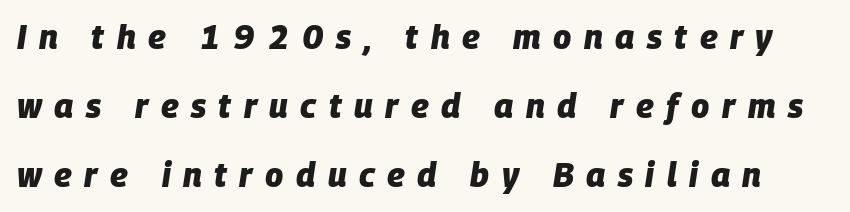
{"italic": "yes", "lean": "right", "slant_degrees": 9, "bold": "yes", "weight": "heavy", "width": "normal", "stroke_contrast": "low", "x_height": "large", "monospaced": "no", "underline": "no", "line_spacing": "loose", "line_spacing_ratio": 2.09, "letter_spacing": "wide", "letter_spacing_em": 0.38, "glyph_px": 33}
